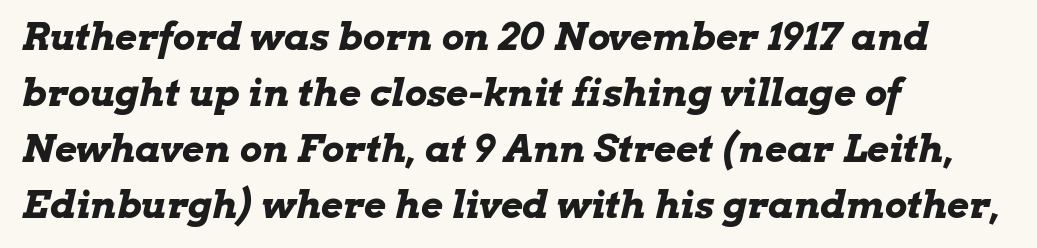
Q: Is the text bold? A: Yes.
Q: Is the text italic (slanted)? A: Yes, it leans right by about 13 degrees.
Q: Is the text underlined? A: No.
Q: How is the paragraph aligned? A: Left-aligned.
Q: Is the spacing between letters normal or unusually wide? A: Normal.
Q: Is the spacing between lines tight, normal or loose? A: Normal.
Q: Width (condensed, normal, or wide)? A: Wide.
Q: Stroke contrast? A: Low.
Q: x-height? A: Medium.
Q: Monospaced? A: No.
